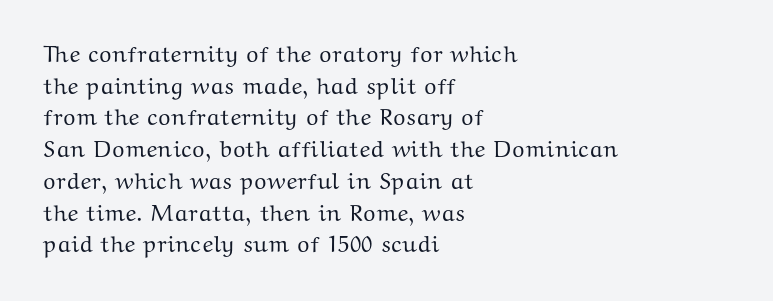
The tracking reads as untouched default to a designer's eye. These lines were composed using upright roman letters. A clean baseline with only descenders dipping below it. The designer left line spacing at the default. The lines are quadded left.
